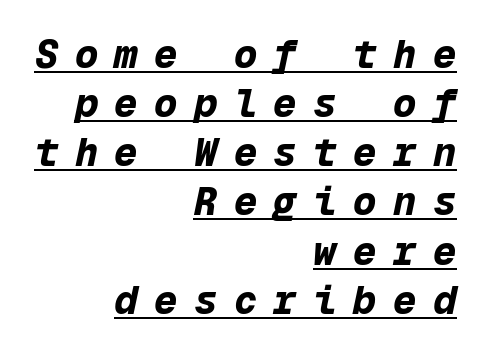
{"italic": "yes", "lean": "right", "slant_degrees": 12, "bold": "yes", "weight": "bold", "width": "normal", "stroke_contrast": "low", "x_height": "medium", "monospaced": "yes", "underline": "yes", "align": "right", "line_spacing": "normal", "line_spacing_ratio": 1.26, "letter_spacing": "wide", "letter_spacing_em": 0.42, "glyph_px": 39}
